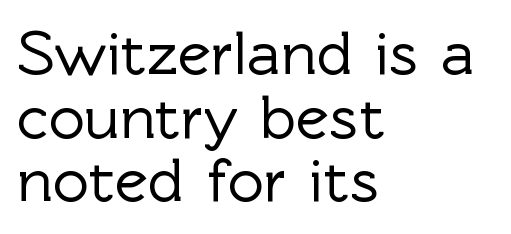
The image shows 63 px sans-serif type, upright; set left-aligned, tight line spacing (1.01x), normal letter spacing, not underlined; a medium x-height.
